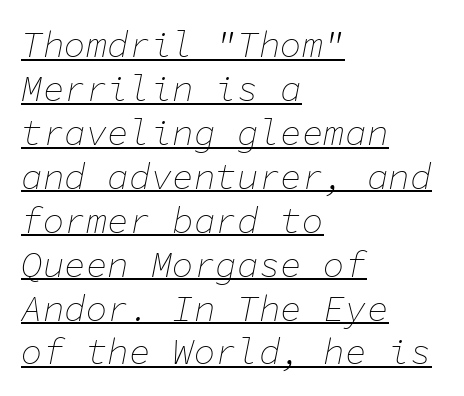
Q: Is the text bold? A: No.
Q: Is the text italic (slanted)? A: Yes, it leans right by about 11 degrees.
Q: Is the text underlined? A: Yes.
Q: How is the paragraph aligned? A: Left-aligned.
Q: Is the spacing between letters normal or unusually wide? A: Normal.
Q: Width (condensed, normal, or wide)? A: Normal.
Q: Stroke contrast? A: Low.
Q: x-height? A: Medium.
Q: Monospaced? A: Yes.
